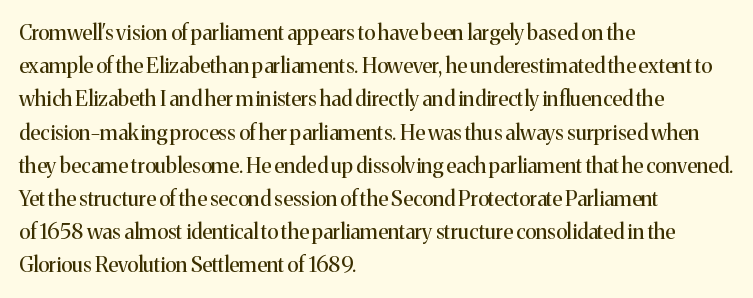
{"italic": "no", "bold": "no", "underline": "no", "align": "left", "line_spacing": "normal", "line_spacing_ratio": 1.58, "letter_spacing": "normal", "letter_spacing_em": 0.0, "glyph_px": 21}
